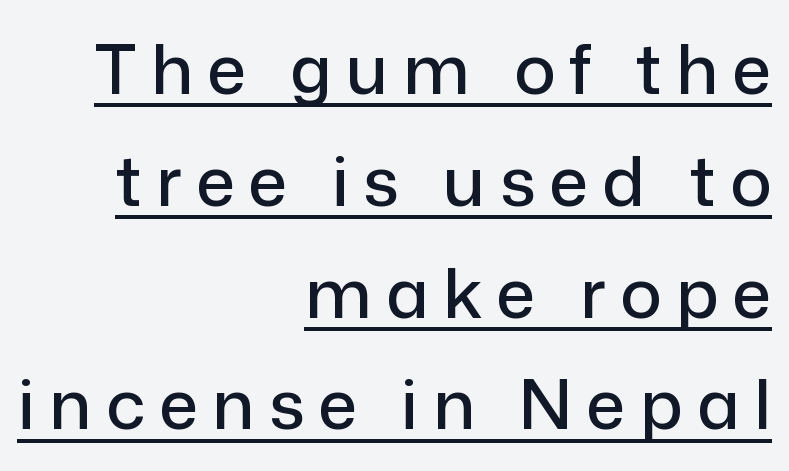
Q: Is the text italic (slanted)? A: No, it is upright.
Q: Is the typeface a serif or a sans-serif typeface? A: Sans-serif.
Q: Is the text underlined? A: Yes.
Q: How is the paragraph aligned? A: Right-aligned.
Q: Is the spacing between letters normal or unusually wide? A: Unusually wide.
Q: Is the spacing between lines tight, normal or loose? A: Normal.
Q: Width (condensed, normal, or wide)? A: Normal.
Q: Stroke contrast? A: Low.
Q: x-height? A: Medium.
Q: Monospaced? A: No.
